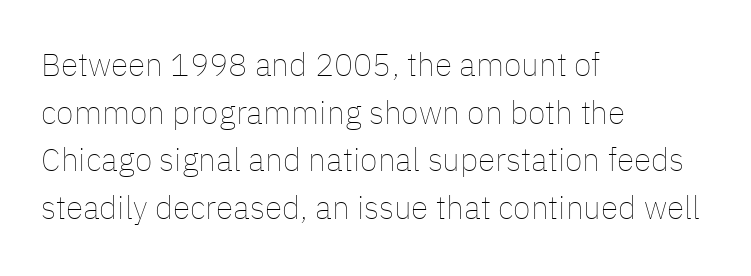
The image shows 32 px thin type, upright; set left-aligned, normal line spacing (1.49x), normal letter spacing, not underlined; low stroke contrast and a medium x-height.
